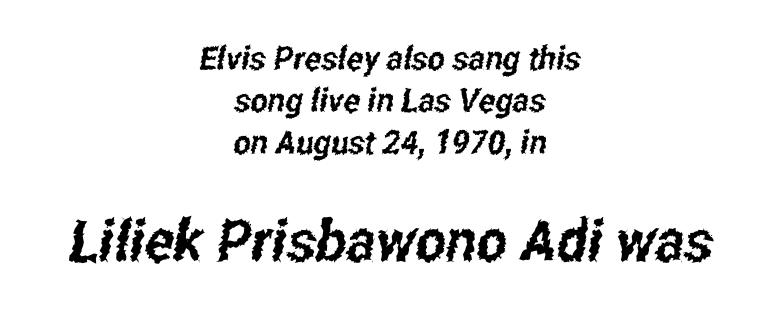
The image shows 58 px condensed sans-serif type; set centered, normal line spacing (1.27x), normal letter spacing, not underlined; the second (bottom) block is 1.76x larger; low stroke contrast and a medium x-height.
